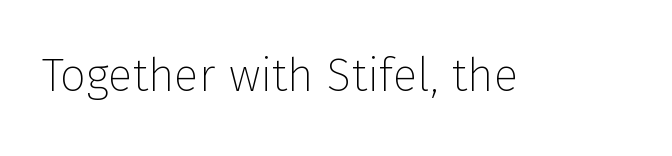
Honestly, there is no underline to notice here at all. Stroke terminals: plain, sans-serif. The passage shown has conventional tracking throughout. Counters stay open thanks to moderate or lighter strokes. The passage shown is typed in a proportional face where columns would drift.
